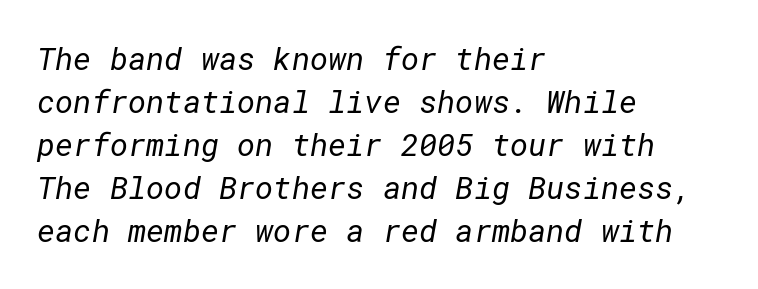
{"serif": "no", "bold": "no", "weight": "regular", "width": "normal", "stroke_contrast": "low", "x_height": "medium", "underline": "no", "align": "left", "line_spacing": "normal", "line_spacing_ratio": 1.39, "letter_spacing": "normal", "letter_spacing_em": 0.0, "glyph_px": 31}
